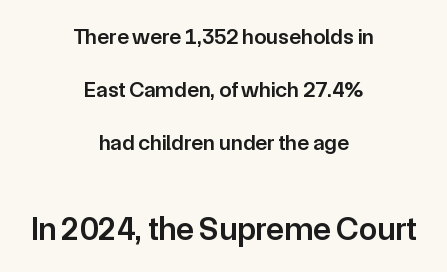
The image shows 33 px semibold sans-serif type, upright; set centered, loose line spacing (2.42x), normal letter spacing, not underlined; the second (bottom) block is 1.5x larger; low stroke contrast and a medium x-height.
